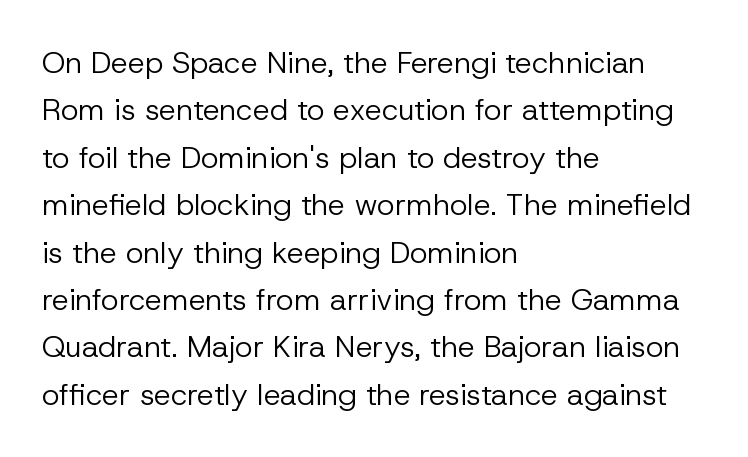
Q: Is the text bold? A: No.
Q: Is the text italic (slanted)? A: No, it is upright.
Q: Is the typeface a serif or a sans-serif typeface? A: Sans-serif.
Q: Is the text underlined? A: No.
Q: How is the paragraph aligned? A: Left-aligned.
Q: Is the spacing between letters normal or unusually wide? A: Normal.
Q: Is the spacing between lines tight, normal or loose? A: Normal.
Q: Width (condensed, normal, or wide)? A: Normal.
Q: Stroke contrast? A: Low.
Q: x-height? A: Medium.
Q: Monospaced? A: No.
